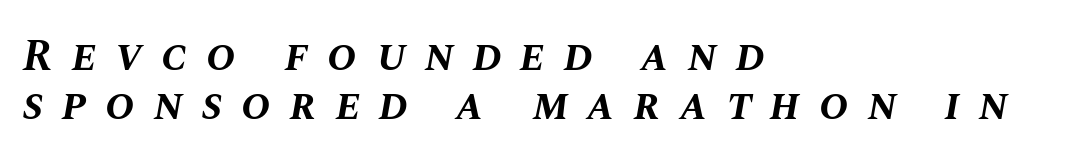
Just letters on the line, the space beneath them empty. This block would grow much taller if given ordinary leading; it's compressed now. A dark, heavy texture on the line: the type is bold. Leftover space on each line is placed entirely after the last word. The text carries the slant typical of an italic or oblique font.
